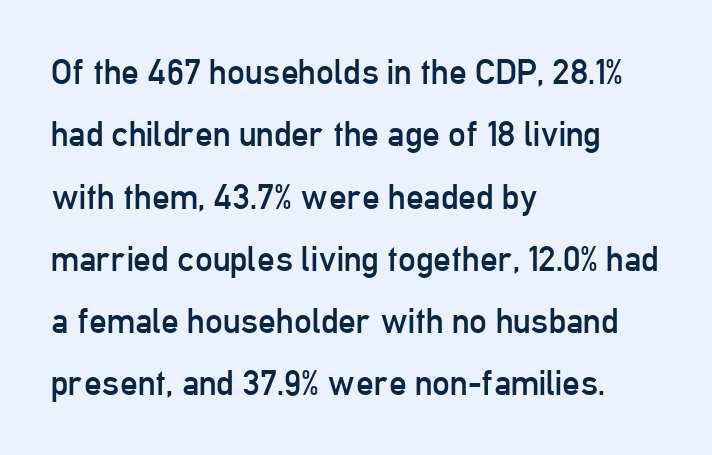
Q: Is the text bold? A: No.
Q: Is the text italic (slanted)? A: No, it is upright.
Q: Is the typeface a serif or a sans-serif typeface? A: Sans-serif.
Q: Is the text underlined? A: No.
Q: How is the paragraph aligned? A: Left-aligned.
Q: Is the spacing between letters normal or unusually wide? A: Normal.
Q: Width (condensed, normal, or wide)? A: Condensed.
Q: Stroke contrast? A: Low.
Q: x-height? A: Medium.
Q: Monospaced? A: No.
